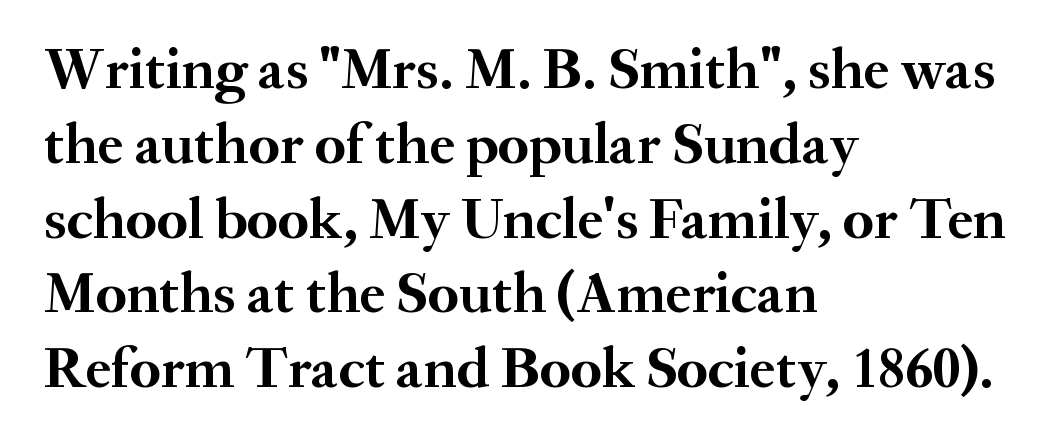
Q: Is the text bold? A: Yes.
Q: Is the text italic (slanted)? A: No, it is upright.
Q: Is the typeface a serif or a sans-serif typeface? A: Serif.
Q: Is the text underlined? A: No.
Q: How is the paragraph aligned? A: Left-aligned.
Q: Is the spacing between letters normal or unusually wide? A: Normal.
Q: Is the spacing between lines tight, normal or loose? A: Normal.
Q: Width (condensed, normal, or wide)? A: Normal.
Q: Stroke contrast? A: Medium.
Q: x-height? A: Small.
Q: Monospaced? A: No.
